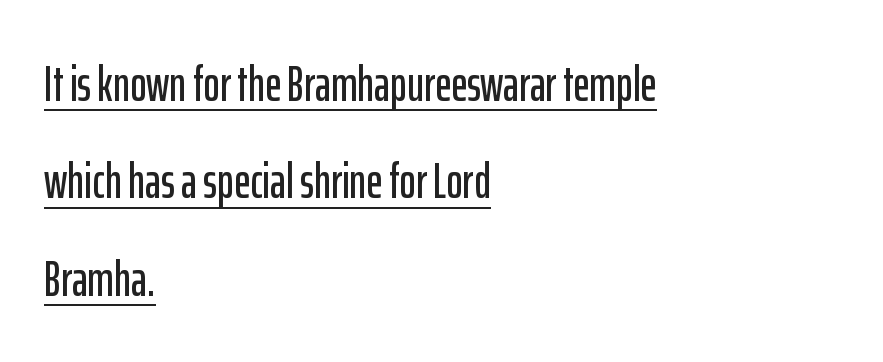
Q: Is the text italic (slanted)? A: No, it is upright.
Q: Is the typeface a serif or a sans-serif typeface? A: Sans-serif.
Q: Is the text underlined? A: Yes.
Q: How is the paragraph aligned? A: Left-aligned.
Q: Is the spacing between letters normal or unusually wide? A: Normal.
Q: Is the spacing between lines tight, normal or loose? A: Loose.
Q: Width (condensed, normal, or wide)? A: Condensed.
Q: Stroke contrast? A: Low.
Q: x-height? A: Medium.
Q: Monospaced? A: No.
